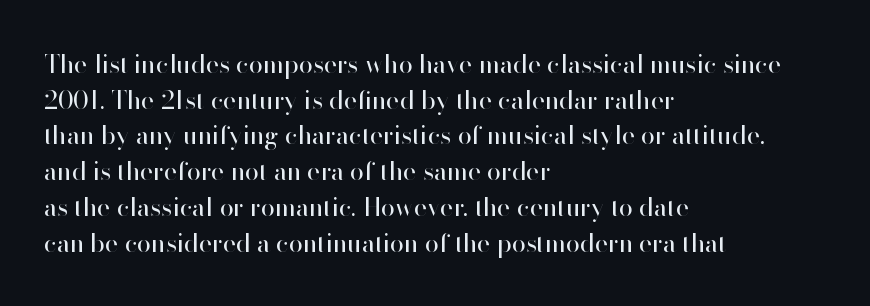
The image shows 25 px text type, upright; set left-aligned, normal line spacing (1.43x), normal letter spacing, not underlined.
